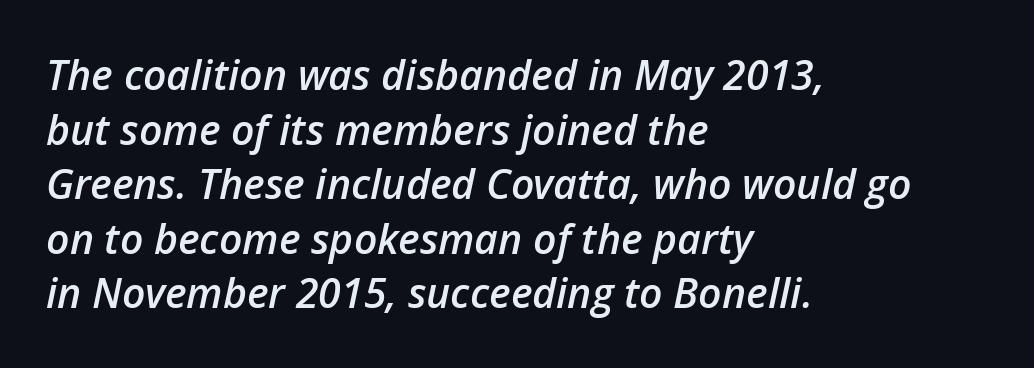
Visually the block forms a straight wall on the left and a jagged coastline on the right. How are the letters spaced? Ordinarily, with no added tracking. Emphasis by weight is partial: semibold. Has an underline been added? It has not.
